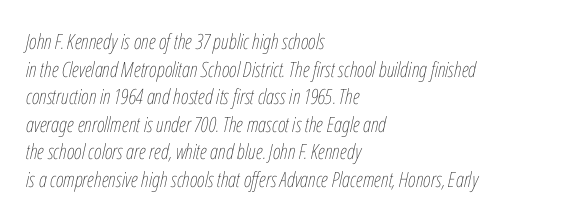
Notice how descenders clear the ascenders below comfortably — that's standard leading. The compositor pushed each line to the left boundary. Rule under the text: the space is simply empty. Slanted lettering throughout. Each stroke keeps to a modest, everyday thickness or less.
